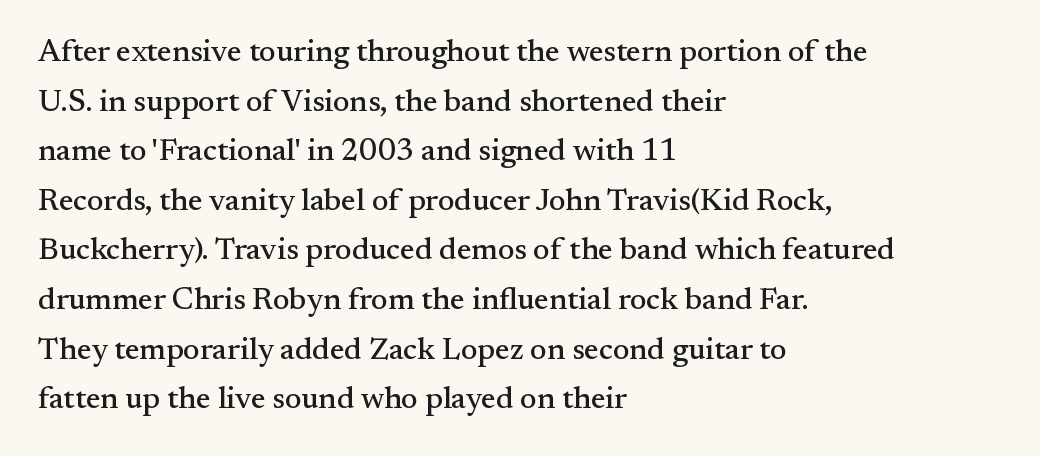
Spacing verdict: proportional, widths tailored to each character. Nobody drew a line under any word here. One glance says typical: line gaps are just what's usual. The rag falls on the right side of this text block. Upright lettering throughout.
